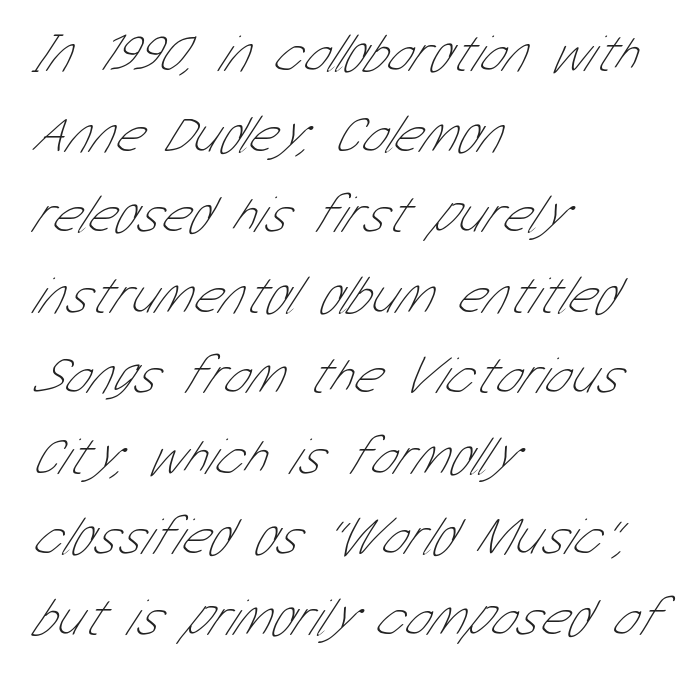
{"serif": "no", "bold": "no", "weight": "thin", "width": "condensed", "stroke_contrast": "low", "x_height": "medium", "monospaced": "no", "underline": "no", "align": "left", "line_spacing": "normal", "line_spacing_ratio": 1.52, "letter_spacing": "normal", "letter_spacing_em": 0.0, "glyph_px": 53}
